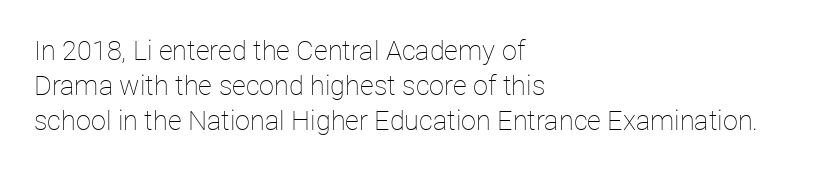
Q: Is the text bold? A: No.
Q: Is the text italic (slanted)? A: No, it is upright.
Q: Is the text underlined? A: No.
Q: How is the paragraph aligned? A: Left-aligned.
Q: Is the spacing between letters normal or unusually wide? A: Normal.
Q: Is the spacing between lines tight, normal or loose? A: Normal.
